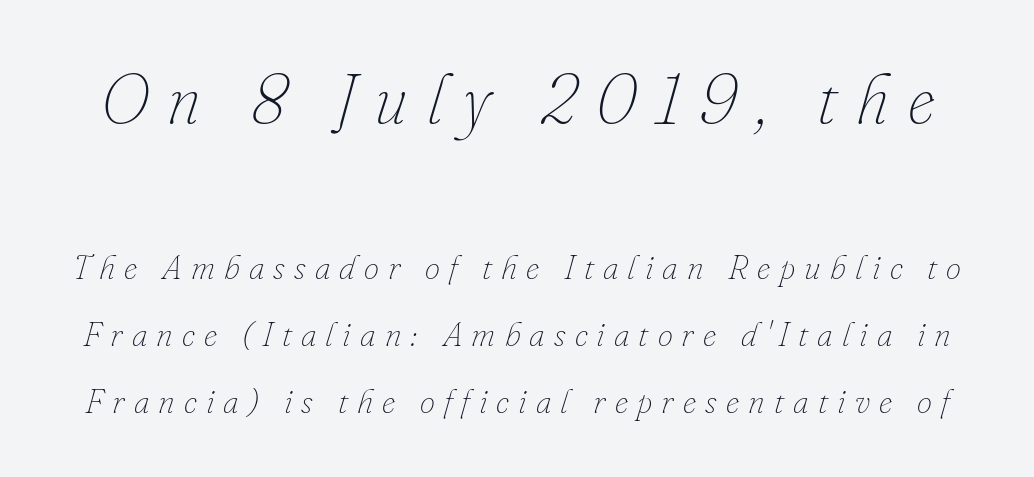
Reading down the column, the eye jumps a long way to each next line. Italic? Definitely — the glyphs are oblique. Caption: face not bold, strokes unweighted. The letters advance in unequal steps, a hallmark of proportional type.
